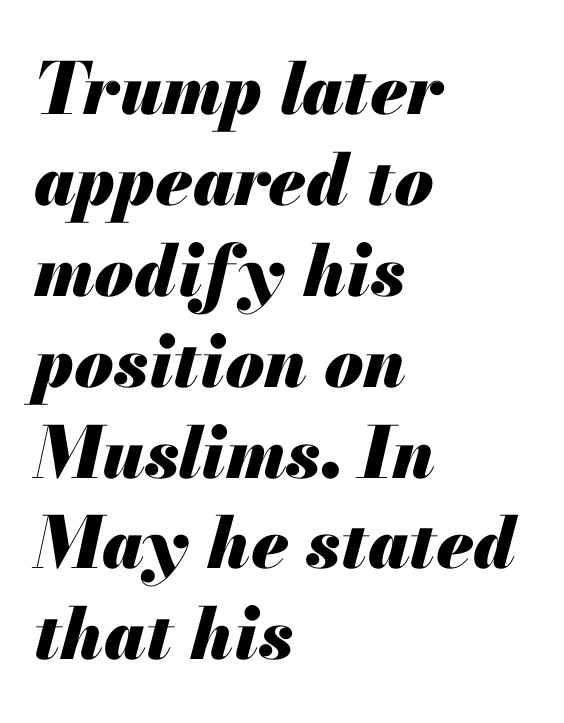
Inter-character spacing is left at the font's built-in metrics. The space between consecutive lines is moderate. Descenders are the only things crossing below the line. Here the designer chose a conventional face with non-uniform glyph widths. Stroke thickness is high; the sample reads as a true bold. The lines are quadded left.
